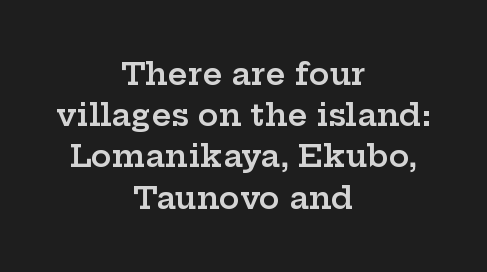
Q: Is the text bold? A: Semi-bold.
Q: Is the text italic (slanted)? A: No, it is upright.
Q: Is the typeface a serif or a sans-serif typeface? A: Serif.
Q: Is the text underlined? A: No.
Q: How is the paragraph aligned? A: Centered.
Q: Is the spacing between letters normal or unusually wide? A: Normal.
Q: Is the spacing between lines tight, normal or loose? A: Normal.
Q: Width (condensed, normal, or wide)? A: Wide.
Q: Stroke contrast? A: Low.
Q: x-height? A: Medium.
Q: Monospaced? A: No.
